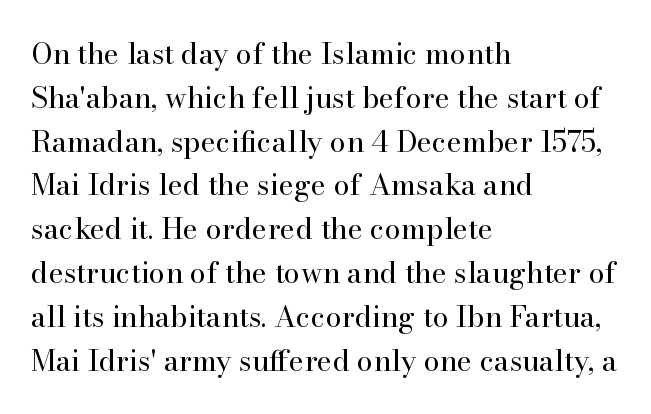
The image shows 29 px regular-weight serif type, upright; set left-aligned, normal line spacing (1.51x), normal letter spacing, not underlined; high stroke contrast and a small x-height.
